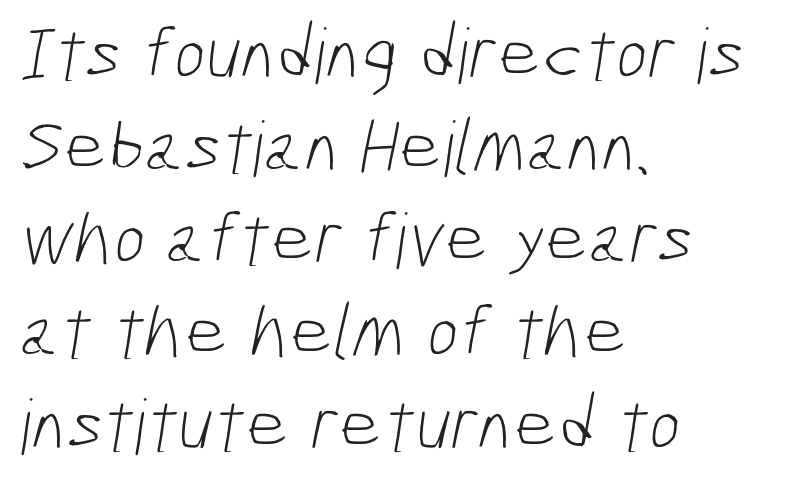
{"serif": "no", "bold": "no", "weight": "light", "width": "condensed", "stroke_contrast": "low", "x_height": "medium", "monospaced": "no", "underline": "no", "align": "left", "line_spacing_ratio": 1.22, "letter_spacing": "normal", "letter_spacing_em": 0.0, "glyph_px": 76}
